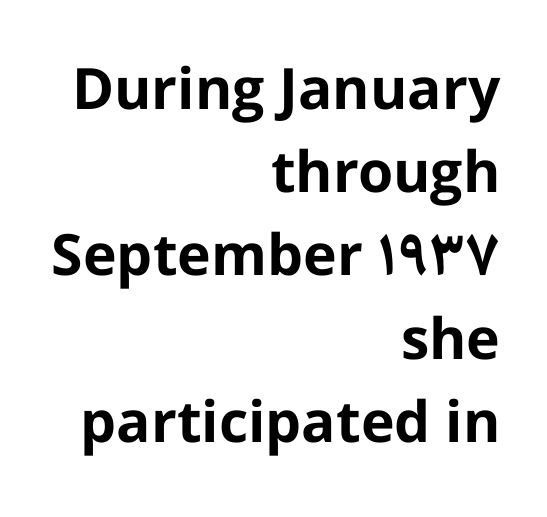
Notice how descenders clear the ascenders below comfortably — that's standard leading. Ascenders rise straight up at ninety degrees. Notice how thick the strokes are: this is what a full bold looks like. You could not count columns in this text — the font is proportionally spaced. If you drew a ruler down the right edge, every line would touch it.
